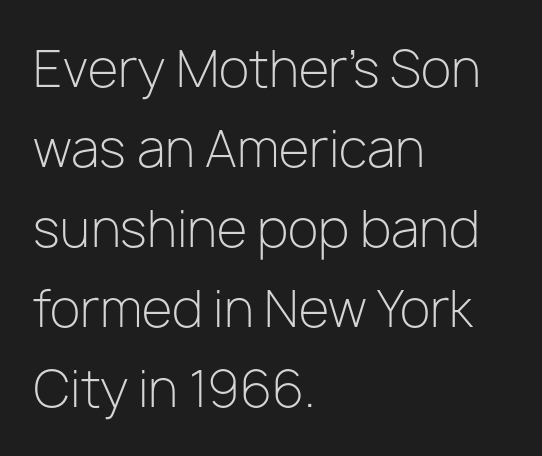
Designer's note — italics off, roman on. A clean baseline with only descenders dipping below it. The rendering uses natural spacing where letterforms have individual widths. Spacing between characters is what you'd get straight out of the box.
